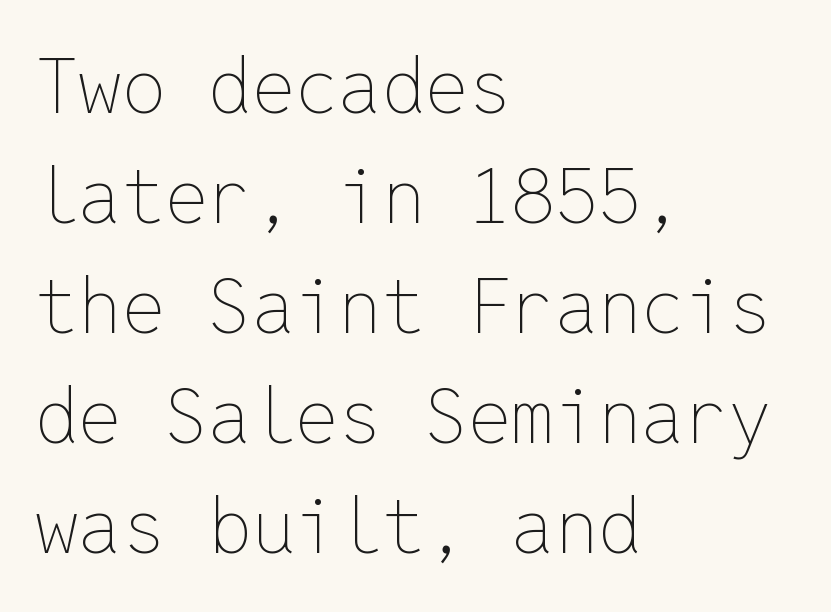
The image shows 77 px thin type, upright, monospaced; set left-aligned, normal line spacing (1.43x), normal letter spacing, not underlined; low stroke contrast and a medium x-height.
